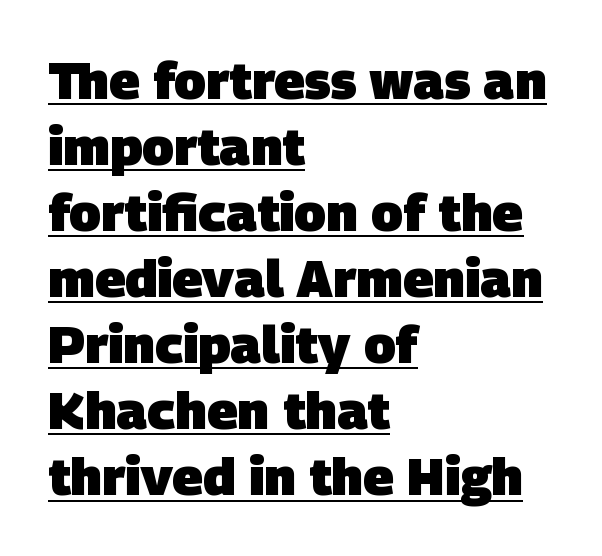
The font is running at its bold setting. The passage shown has conventional tracking throughout. Grotesque or geometric, the face here clearly has no serifs. A classic flush-left, rag-right setting is used for this passage. Each new line begins a customary step beneath the previous one. Each letter keeps its own natural width here, so spacing adapts to shape.
